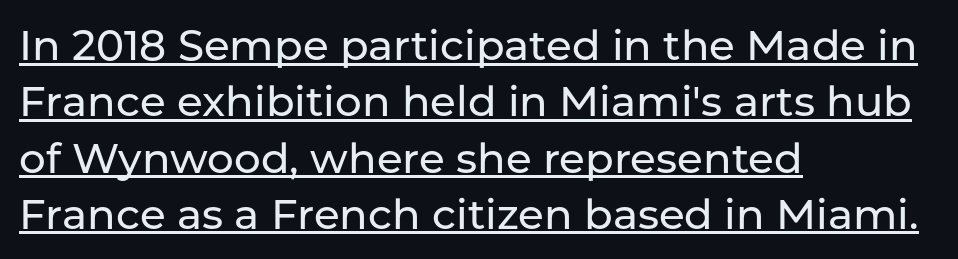
Note the varied advance widths — an 'i' is clearly narrower than an 'm'. Regular leading. Check the space under the baseline: a stroke is drawn there. Grotesque or geometric, the face here clearly has no serifs. Left-aligned paragraph, ragged on the right.
